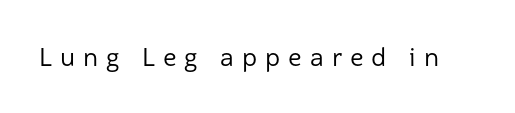
Nope, not italic — everything's standing straight. The cut favours lightness, reaching ordinary text weight at its darkest. A typesetter would call this heavily tracked-out type. Type without underlining.
